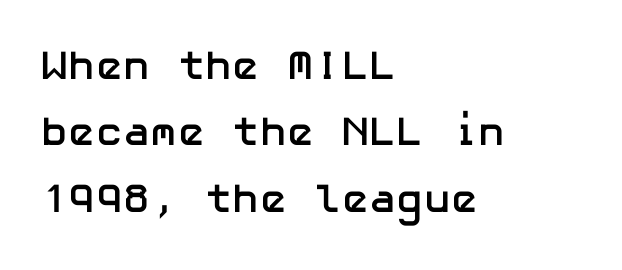
Q: Is the text bold? A: Yes.
Q: Is the text italic (slanted)? A: No, it is upright.
Q: Is the typeface a serif or a sans-serif typeface? A: Sans-serif.
Q: Is the text underlined? A: No.
Q: How is the paragraph aligned? A: Left-aligned.
Q: Is the spacing between letters normal or unusually wide? A: Normal.
Q: Is the spacing between lines tight, normal or loose? A: Normal.
Q: Width (condensed, normal, or wide)? A: Normal.
Q: Stroke contrast? A: Low.
Q: x-height? A: Medium.
